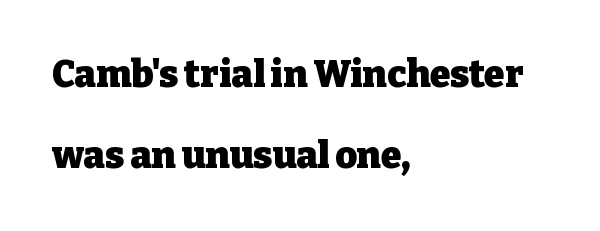
{"serif": "yes", "italic": "no", "bold": "yes", "weight": "heavy", "width": "normal", "stroke_contrast": "low", "x_height": "medium", "monospaced": "no", "underline": "no", "align": "left", "line_spacing": "loose", "line_spacing_ratio": 2.19, "letter_spacing": "normal", "letter_spacing_em": 0.0, "glyph_px": 37}
